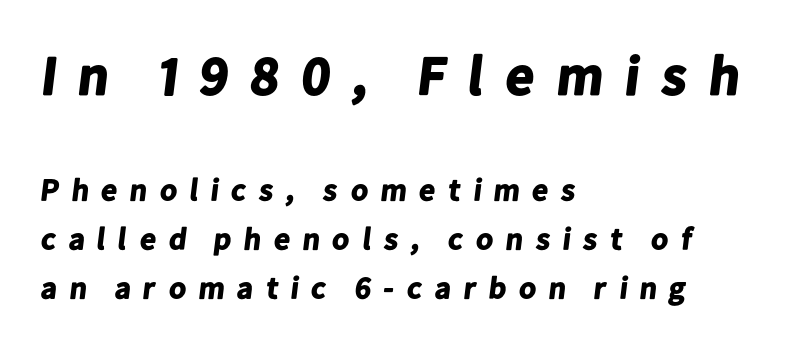
The image shows 55 px bold sans-serif type; set left-aligned, normal line spacing (1.57x), unusually wide letter spacing (+0.34 em), not underlined; the first (top) block is 1.77x larger; low stroke contrast and a medium x-height.
